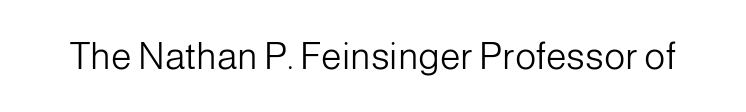
The image shows 37 px light sans-serif type, upright; set normal letter spacing, not underlined; low stroke contrast and a medium x-height.
